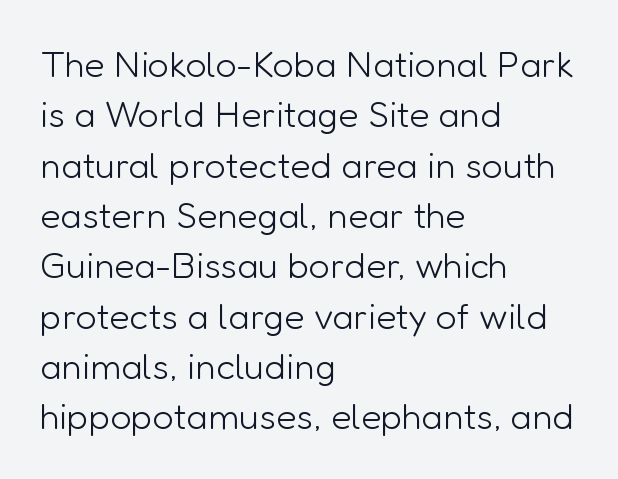
The passage shown stacks its lines at a standard gap. A typesetter would call this proportional, since set widths differ per character. Unmarked baselines from the first word to the last. Style check: upright. Nope, no serifs anywhere on these letters.
